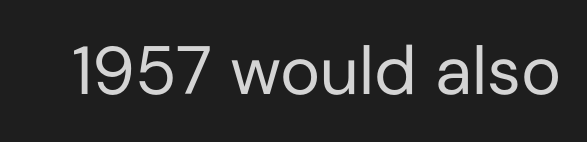
Nothing heavy about these letters — not bold at all. The rendering uses natural spacing where letterforms have individual widths. The characters display no serif detailing; their extremities are plain. There is no visible air inserted between adjacent glyphs. Clear beneath every line of the passage.
